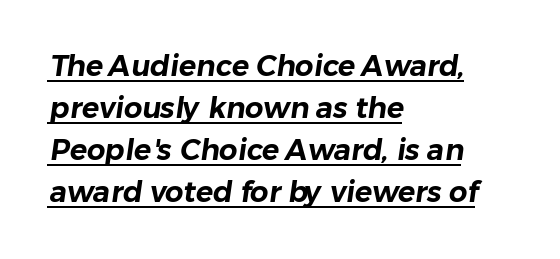
Q: Is the typeface a serif or a sans-serif typeface? A: Sans-serif.
Q: Is the text underlined? A: Yes.
Q: How is the paragraph aligned? A: Left-aligned.
Q: Is the spacing between letters normal or unusually wide? A: Normal.
Q: Is the spacing between lines tight, normal or loose? A: Normal.
Q: Width (condensed, normal, or wide)? A: Normal.
Q: Stroke contrast? A: Low.
Q: x-height? A: Medium.
Q: Monospaced? A: No.
